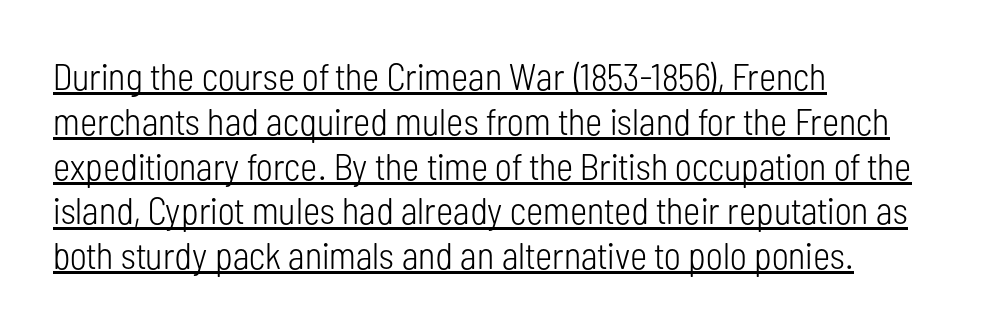
{"serif": "no", "italic": "no", "bold": "no", "weight": "light", "width": "condensed", "stroke_contrast": "low", "x_height": "medium", "monospaced": "no", "underline": "yes", "align": "left", "line_spacing_ratio": 1.21, "letter_spacing": "normal", "letter_spacing_em": 0.0, "glyph_px": 37}
